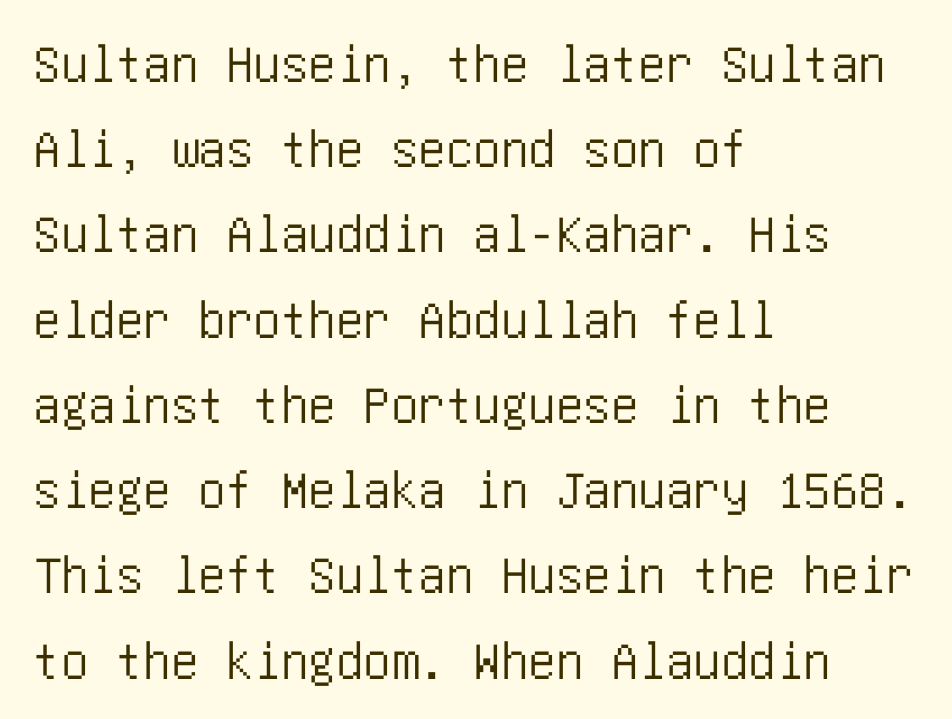
Q: Is the text italic (slanted)? A: No, it is upright.
Q: Is the typeface a serif or a sans-serif typeface? A: Sans-serif.
Q: Is the text underlined? A: No.
Q: How is the paragraph aligned? A: Left-aligned.
Q: Is the spacing between letters normal or unusually wide? A: Normal.
Q: Is the spacing between lines tight, normal or loose? A: Normal.
Q: Width (condensed, normal, or wide)? A: Condensed.
Q: Stroke contrast? A: Low.
Q: x-height? A: Large.
